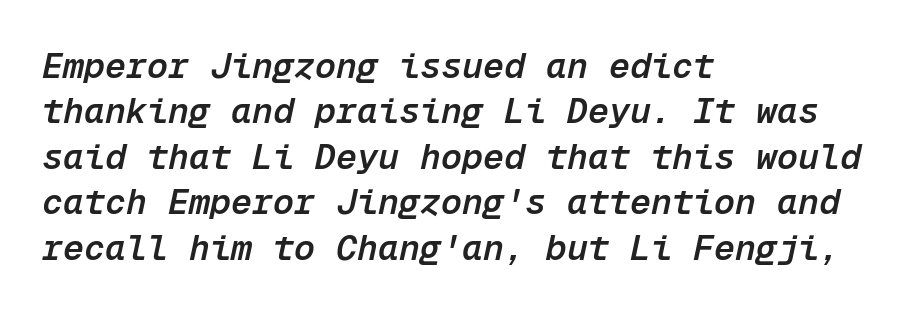
Q: Is the text bold? A: Semi-bold.
Q: Is the text italic (slanted)? A: Yes, it leans right by about 12 degrees.
Q: Is the text underlined? A: No.
Q: How is the paragraph aligned? A: Left-aligned.
Q: Is the spacing between letters normal or unusually wide? A: Normal.
Q: Is the spacing between lines tight, normal or loose? A: Normal.
Q: Width (condensed, normal, or wide)? A: Normal.
Q: Stroke contrast? A: Low.
Q: x-height? A: Medium.
Q: Monospaced? A: Yes.
